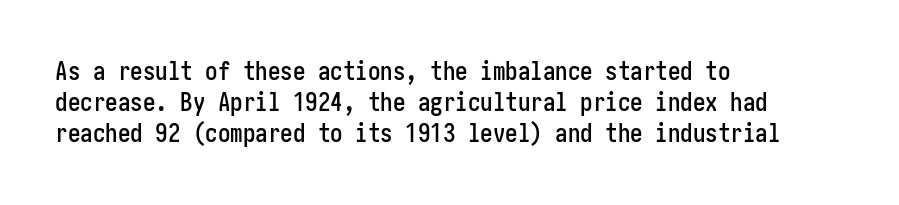
{"italic": "no", "underline": "no", "align": "left", "line_spacing": "normal", "line_spacing_ratio": 1.25, "letter_spacing": "normal", "letter_spacing_em": 0.0, "glyph_px": 25}
